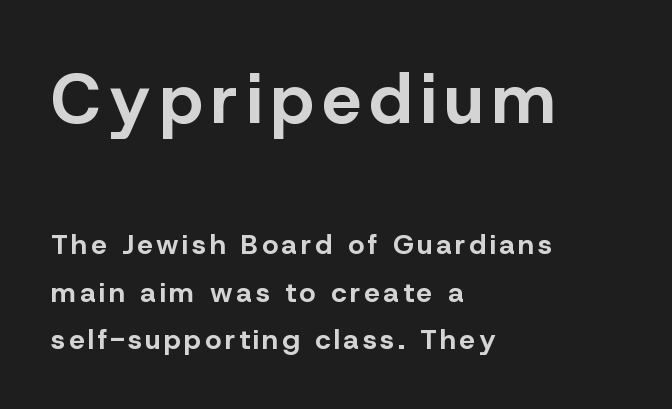
Q: Is the text bold? A: Yes.
Q: Is the text italic (slanted)? A: No, it is upright.
Q: Is the typeface a serif or a sans-serif typeface? A: Sans-serif.
Q: Is the text underlined? A: No.
Q: How is the paragraph aligned? A: Left-aligned.
Q: Is the spacing between lines tight, normal or loose? A: Normal.
Q: Which block of text is set in a larger size, the first (top) or the second (bottom)? A: The first (top) one.
Q: Width (condensed, normal, or wide)? A: Normal.
Q: Stroke contrast? A: Low.
Q: x-height? A: Medium.
Q: Monospaced? A: No.
